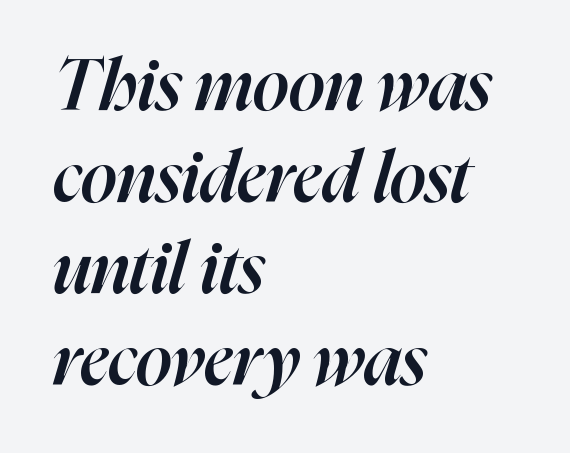
The image shows 71 px semibold type, italic (leaning right); set left-aligned, normal line spacing (1.29x), normal letter spacing, not underlined; high stroke contrast and a medium x-height.
